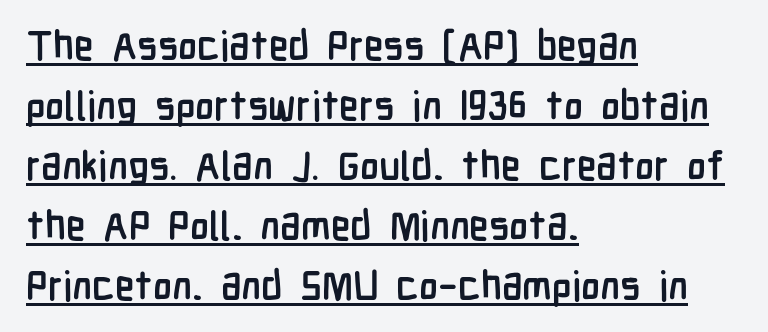
The image shows 40 px semibold, condensed sans-serif type, upright; set left-aligned, normal line spacing (1.5x), normal letter spacing, underlined; low stroke contrast and a medium x-height.
